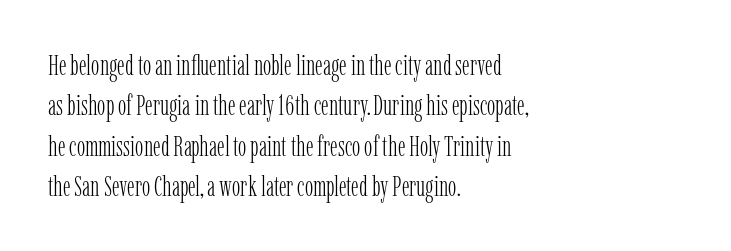
Q: Is the text bold? A: No.
Q: Is the text italic (slanted)? A: No, it is upright.
Q: Is the typeface a serif or a sans-serif typeface? A: Serif.
Q: Is the text underlined? A: No.
Q: How is the paragraph aligned? A: Left-aligned.
Q: Is the spacing between letters normal or unusually wide? A: Normal.
Q: Is the spacing between lines tight, normal or loose? A: Normal.
Q: Width (condensed, normal, or wide)? A: Condensed.
Q: Stroke contrast? A: Low.
Q: x-height? A: Medium.
Q: Monospaced? A: No.
